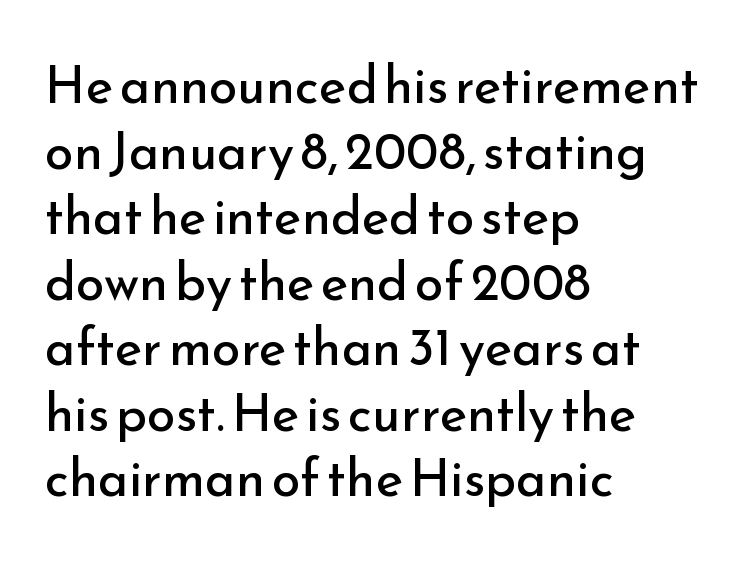
{"serif": "no", "italic": "no", "bold": "no", "weight": "regular", "width": "normal", "stroke_contrast": "low", "x_height": "small", "monospaced": "no", "underline": "no", "align": "left", "line_spacing": "normal", "line_spacing_ratio": 1.26, "letter_spacing": "normal", "letter_spacing_em": 0.0, "glyph_px": 52}
